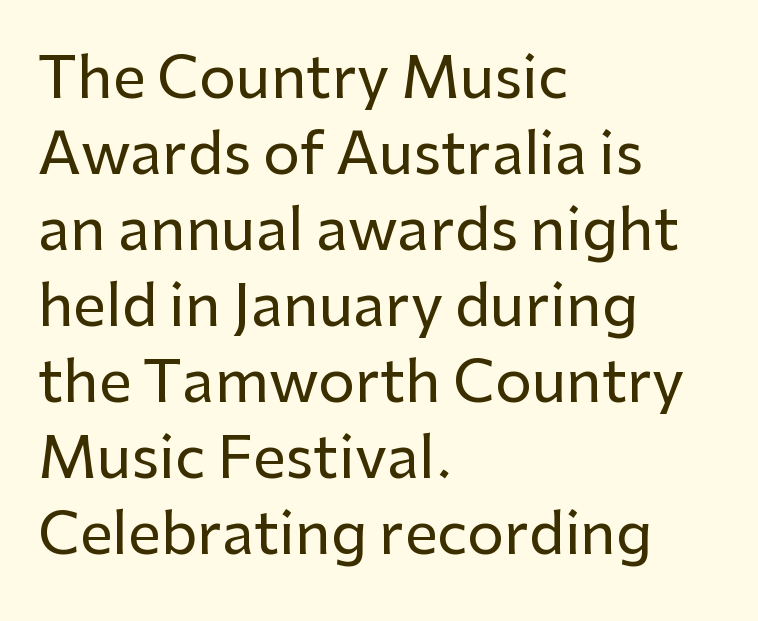
Q: Is the text italic (slanted)? A: No, it is upright.
Q: Is the typeface a serif or a sans-serif typeface? A: Sans-serif.
Q: Is the text underlined? A: No.
Q: How is the paragraph aligned? A: Left-aligned.
Q: Is the spacing between letters normal or unusually wide? A: Normal.
Q: Is the spacing between lines tight, normal or loose? A: Normal.
Q: Width (condensed, normal, or wide)? A: Normal.
Q: Stroke contrast? A: Low.
Q: x-height? A: Medium.
Q: Monospaced? A: No.
